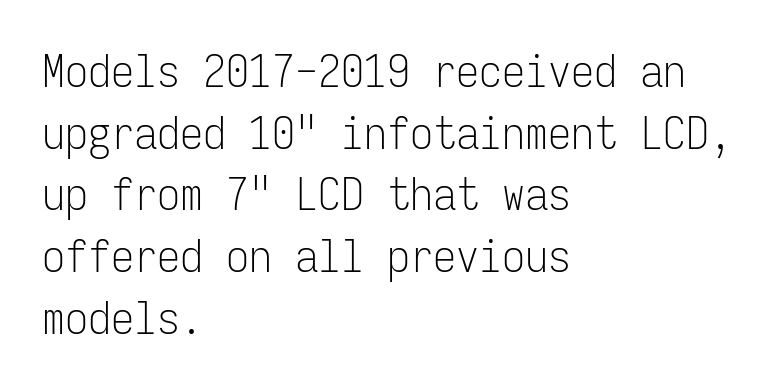
Q: Is the text bold? A: No.
Q: Is the text italic (slanted)? A: No, it is upright.
Q: Is the typeface a serif or a sans-serif typeface? A: Sans-serif.
Q: Is the text underlined? A: No.
Q: How is the paragraph aligned? A: Left-aligned.
Q: Is the spacing between letters normal or unusually wide? A: Normal.
Q: Is the spacing between lines tight, normal or loose? A: Normal.
Q: Width (condensed, normal, or wide)? A: Condensed.
Q: Stroke contrast? A: Low.
Q: x-height? A: Medium.
Q: Monospaced? A: Yes.
